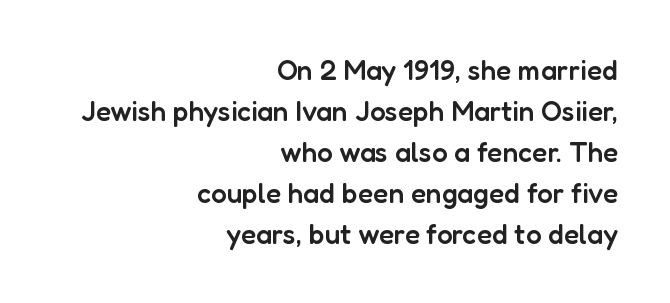
{"serif": "no", "italic": "no", "bold": "semi", "weight": "semibold", "width": "normal", "stroke_contrast": "low", "x_height": "medium", "monospaced": "no", "underline": "no", "align": "right", "line_spacing": "normal", "line_spacing_ratio": 1.46, "letter_spacing": "normal", "letter_spacing_em": 0.0, "glyph_px": 28}
